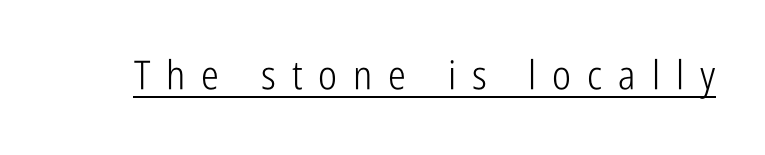
Italic: no, the glyphs are upright roman. Ink coverage per letter is moderate at most. Spacing verdict: proportional, widths tailored to each character. Each letter's strokes conclude bluntly, with no projecting serifs. A continuous stroke trails under the words, as in a hyperlink. Someone cranked the tracking dial way up on this one.
